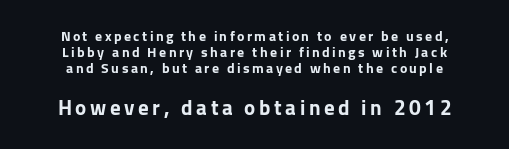
The image shows 21 px bold type, upright; set centered, tight line spacing (1.14x), not underlined; the second (bottom) block is 1.5x larger.
